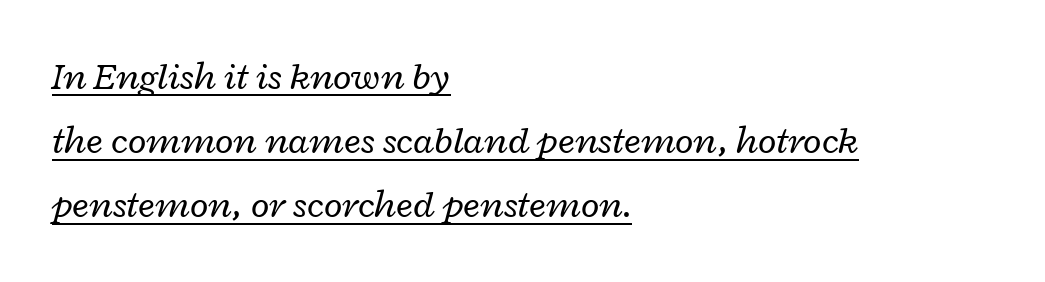
{"italic": "yes", "lean": "right", "slant_degrees": 12, "bold": "no", "weight": "regular", "width": "wide", "stroke_contrast": "low", "x_height": "medium", "monospaced": "no", "underline": "yes", "align": "left", "line_spacing": "normal", "line_spacing_ratio": 1.69, "letter_spacing": "normal", "letter_spacing_em": 0.0, "glyph_px": 38}
